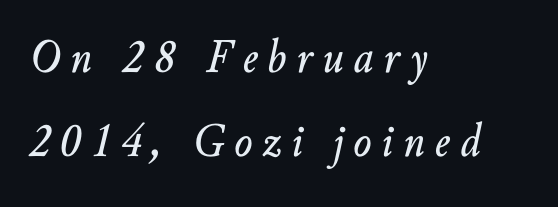
Is the letter spacing exaggerated? Yes — the characters are pushed far apart. A student would call this left alignment; a typographer would say flush left, rag right. The gap between lines stays unmarked. Italic: yes, the glyphs are oblique.
